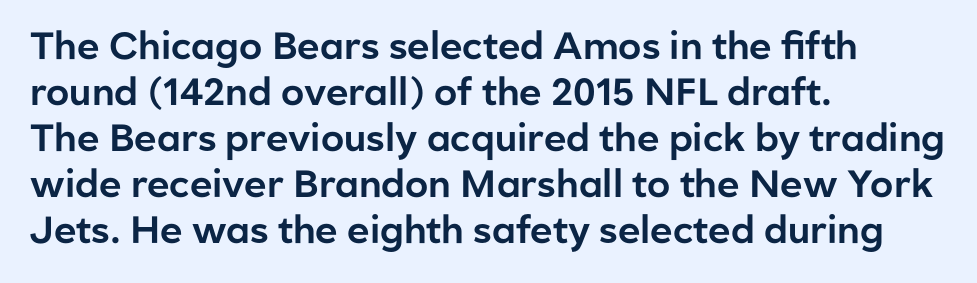
The image shows 38 px sans-serif type, upright; set left-aligned, line spacing 1.21x, normal letter spacing, not underlined; low stroke contrast and a medium x-height.
